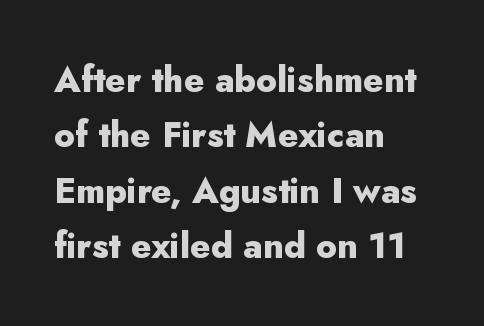
Typesetter's note: full bold, strokes at maximum text heaviness. Italic: no, the glyphs are upright roman. The lines in this sample share a left origin and differ only in where they stop. Regular leading.
